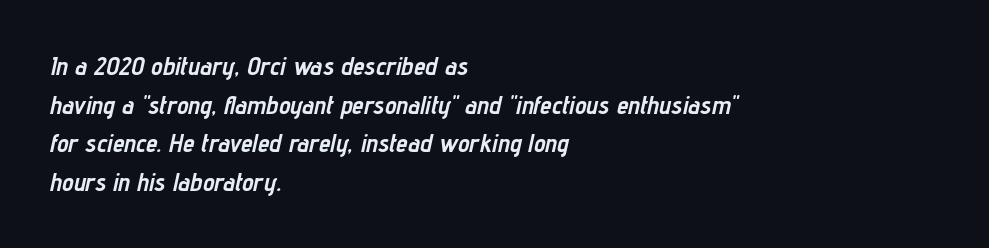
{"italic": "yes", "lean": "right", "slant_degrees": 12, "bold": "yes", "underline": "no", "align": "left", "line_spacing": "normal", "line_spacing_ratio": 1.49, "letter_spacing": "normal", "letter_spacing_em": 0.0, "glyph_px": 26}
